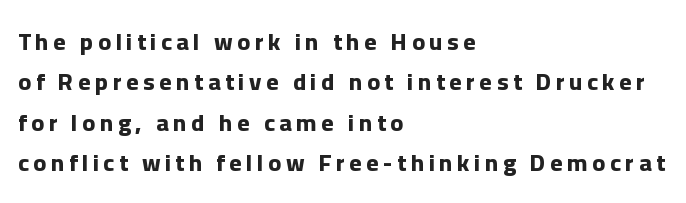
{"italic": "no", "bold": "yes", "underline": "no", "align": "left", "line_spacing": "normal", "line_spacing_ratio": 1.68, "glyph_px": 24}
